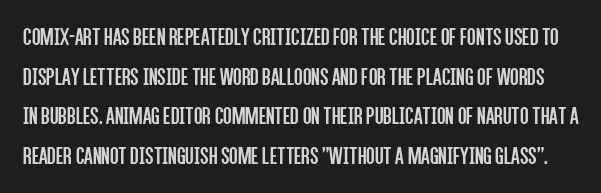
{"italic": "no", "bold": "no", "underline": "no", "line_spacing": "normal", "line_spacing_ratio": 1.59, "letter_spacing": "normal", "letter_spacing_em": 0.0, "glyph_px": 25}
